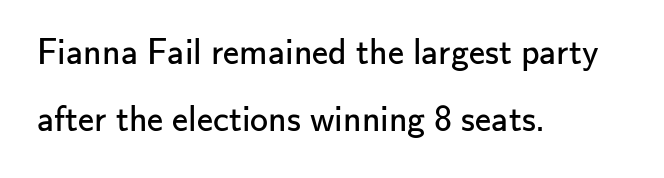
The image shows 36 px regular-weight sans-serif type, upright; set left-aligned, line spacing 1.87x, normal letter spacing, not underlined; low stroke contrast and a small x-height.
